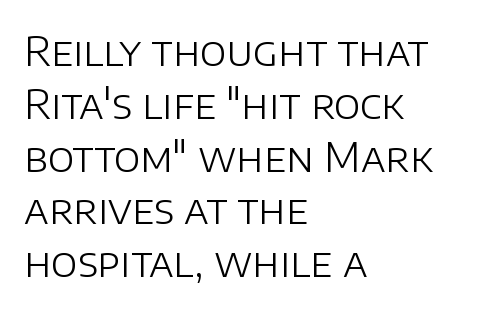
Q: Is the text bold? A: No.
Q: Is the text italic (slanted)? A: No, it is upright.
Q: Is the typeface a serif or a sans-serif typeface? A: Sans-serif.
Q: Is the text underlined? A: No.
Q: How is the paragraph aligned? A: Left-aligned.
Q: Is the spacing between letters normal or unusually wide? A: Normal.
Q: Is the spacing between lines tight, normal or loose? A: Normal.
Q: Width (condensed, normal, or wide)? A: Normal.
Q: Stroke contrast? A: Low.
Q: x-height? A: Large.
Q: Monospaced? A: No.
